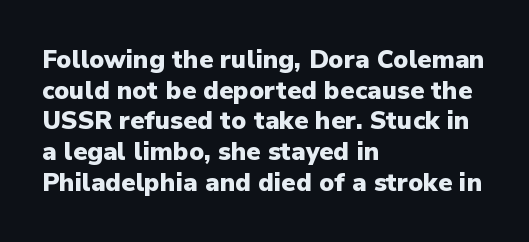
In CSS terms this would be text-align: left. Anything drawn beneath the words? Only blank space. Posture: upright roman. As a designer I'd log this as weight 700, bold.
